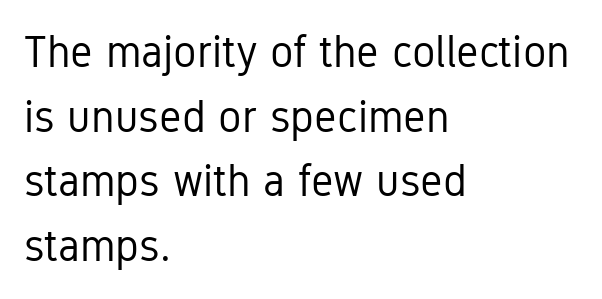
Q: Is the text bold? A: No.
Q: Is the text italic (slanted)? A: No, it is upright.
Q: Is the typeface a serif or a sans-serif typeface? A: Sans-serif.
Q: Is the text underlined? A: No.
Q: How is the paragraph aligned? A: Left-aligned.
Q: Is the spacing between letters normal or unusually wide? A: Normal.
Q: Is the spacing between lines tight, normal or loose? A: Normal.
Q: Width (condensed, normal, or wide)? A: Condensed.
Q: Stroke contrast? A: Low.
Q: x-height? A: Medium.
Q: Monospaced? A: No.
